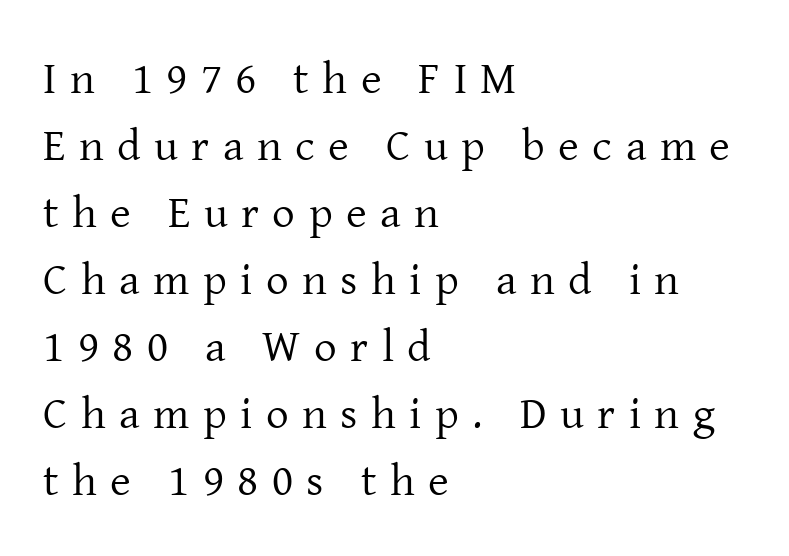
Q: Is the text bold? A: No.
Q: Is the text italic (slanted)? A: No, it is upright.
Q: Is the typeface a serif or a sans-serif typeface? A: Serif.
Q: Is the text underlined? A: No.
Q: How is the paragraph aligned? A: Left-aligned.
Q: Is the spacing between letters normal or unusually wide? A: Unusually wide.
Q: Is the spacing between lines tight, normal or loose? A: Normal.
Q: Width (condensed, normal, or wide)? A: Normal.
Q: Stroke contrast? A: Low.
Q: x-height? A: Medium.
Q: Monospaced? A: No.
